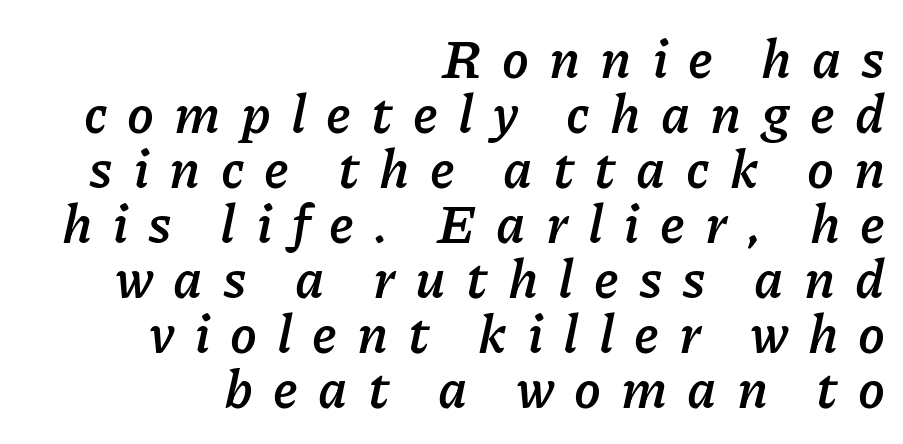
The image shows 54 px semibold type, italic (leaning right); set right-aligned, tight line spacing (1.02x), unusually wide letter spacing (+0.37 em), not underlined; low stroke contrast and a medium x-height.
